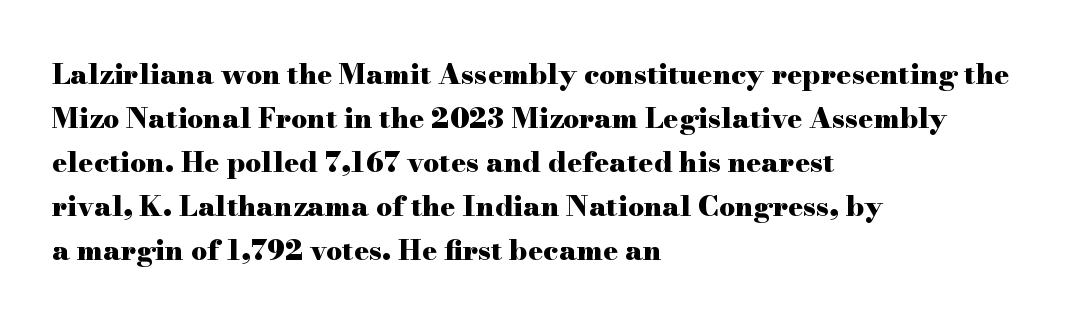
Q: Is the text bold? A: Yes.
Q: Is the text italic (slanted)? A: No, it is upright.
Q: Is the typeface a serif or a sans-serif typeface? A: Serif.
Q: Is the text underlined? A: No.
Q: How is the paragraph aligned? A: Left-aligned.
Q: Is the spacing between letters normal or unusually wide? A: Normal.
Q: Is the spacing between lines tight, normal or loose? A: Normal.
Q: Width (condensed, normal, or wide)? A: Wide.
Q: Stroke contrast? A: High.
Q: x-height? A: Small.
Q: Monospaced? A: No.
